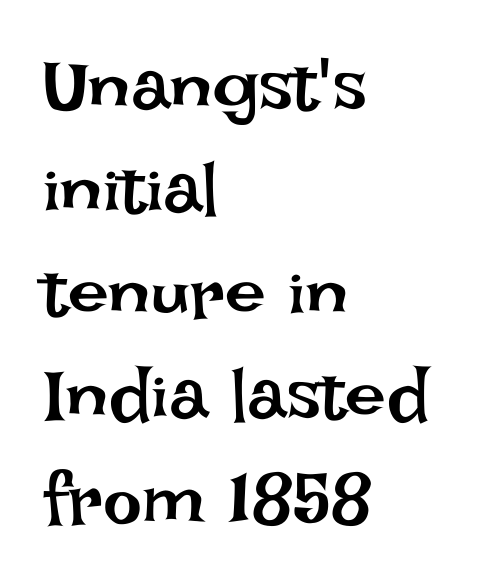
The image shows 73 px regular-weight type, upright; set left-aligned, normal line spacing (1.41x), normal letter spacing, not underlined; low stroke contrast and a large x-height.
